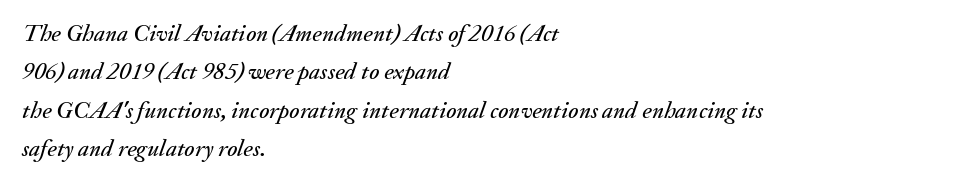
Q: Is the text italic (slanted)? A: Yes, it leans right by about 20 degrees.
Q: Is the text underlined? A: No.
Q: How is the paragraph aligned? A: Left-aligned.
Q: Is the spacing between letters normal or unusually wide? A: Normal.
Q: Is the spacing between lines tight, normal or loose? A: Normal.
